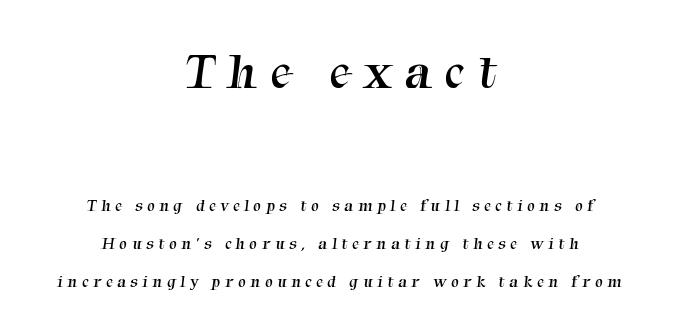
Q: Is the text bold? A: No.
Q: Is the typeface a serif or a sans-serif typeface? A: Serif.
Q: Is the text underlined? A: No.
Q: How is the paragraph aligned? A: Centered.
Q: Is the spacing between letters normal or unusually wide? A: Unusually wide.
Q: Is the spacing between lines tight, normal or loose? A: Loose.
Q: Which block of text is set in a larger size, the first (top) or the second (bottom)? A: The first (top) one.
Q: Width (condensed, normal, or wide)? A: Normal.
Q: Stroke contrast? A: Medium.
Q: x-height? A: Medium.
Q: Monospaced? A: No.
